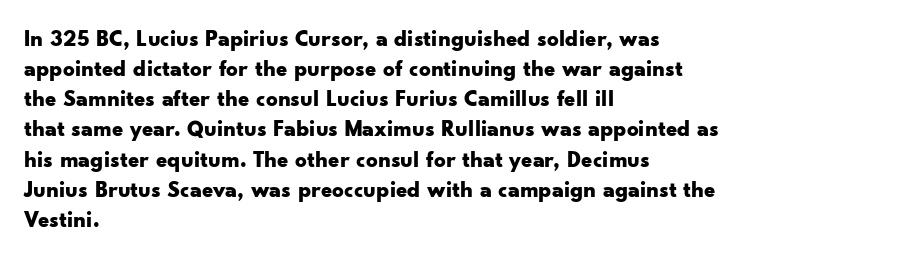
{"italic": "no", "bold": "yes", "underline": "no", "align": "left", "line_spacing": "normal", "line_spacing_ratio": 1.31, "letter_spacing": "normal", "letter_spacing_em": 0.0, "glyph_px": 23}
